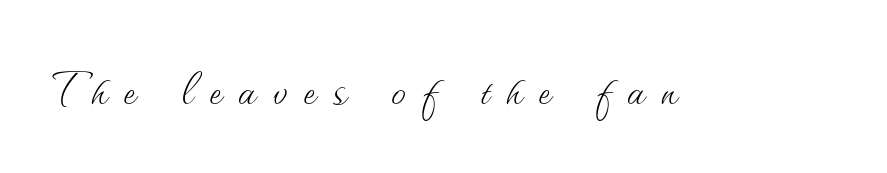
Is the type heavy? It reads as light-to-regular instead. Each word looks stretched out because of the extra space between its letters. The rendering uses natural spacing where letterforms have individual widths. Each row of text sits above clean, open space.
